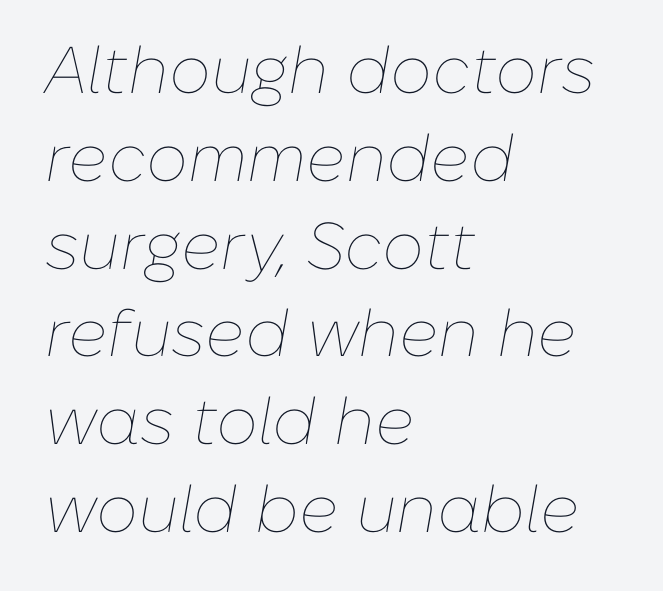
This rendering leaves character spacing at its baseline value. Italic: yes, the glyphs are oblique. A clean baseline with only descenders dipping below it. The rag falls on the right side of this text block. Stems here are at most as thick as an everyday book face. Each new line begins a customary step beneath the previous one.
